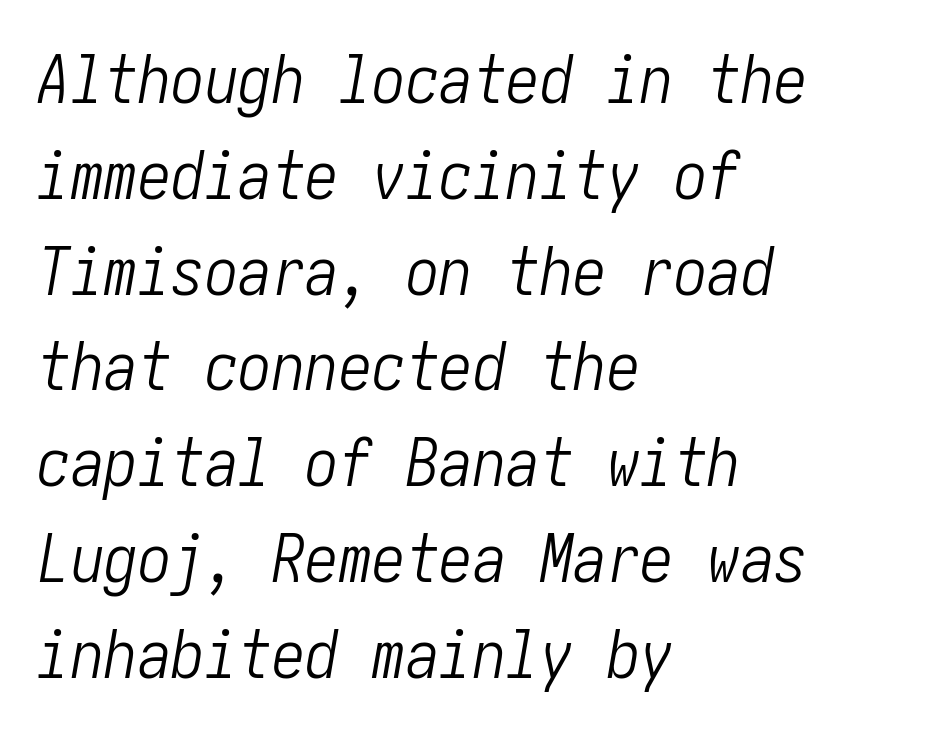
Q: Is the text bold? A: No.
Q: Is the text italic (slanted)? A: Yes, it leans right by about 10 degrees.
Q: Is the text underlined? A: No.
Q: How is the paragraph aligned? A: Left-aligned.
Q: Is the spacing between letters normal or unusually wide? A: Normal.
Q: Is the spacing between lines tight, normal or loose? A: Normal.
Q: Width (condensed, normal, or wide)? A: Condensed.
Q: Stroke contrast? A: Low.
Q: x-height? A: Medium.
